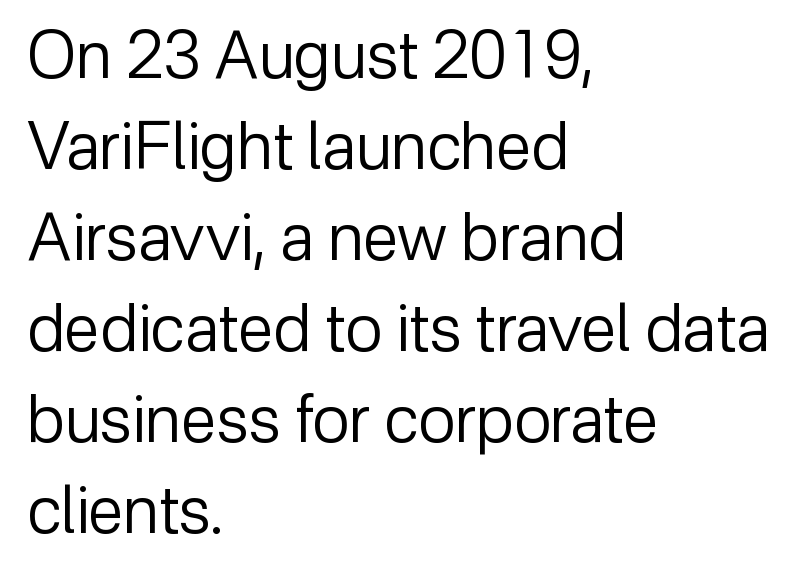
The type family on display is of the sans-serif kind. Regular leading. The space beneath each line is pristine and unruled. A typesetter would call this proportional, since set widths differ per character.
